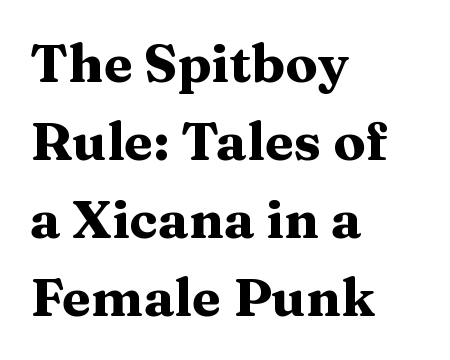
{"serif": "yes", "italic": "no", "bold": "yes", "weight": "heavy", "width": "wide", "stroke_contrast": "medium", "x_height": "medium", "monospaced": "no", "underline": "no", "align": "left", "line_spacing": "normal", "line_spacing_ratio": 1.47, "letter_spacing": "normal", "letter_spacing_em": 0.0, "glyph_px": 53}
